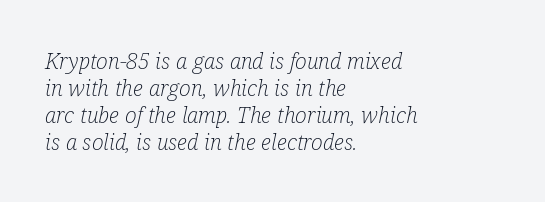
Q: Is the text bold? A: No.
Q: Is the text italic (slanted)? A: Yes, it leans right by about 12 degrees.
Q: Is the text underlined? A: No.
Q: How is the paragraph aligned? A: Left-aligned.
Q: Is the spacing between letters normal or unusually wide? A: Normal.
